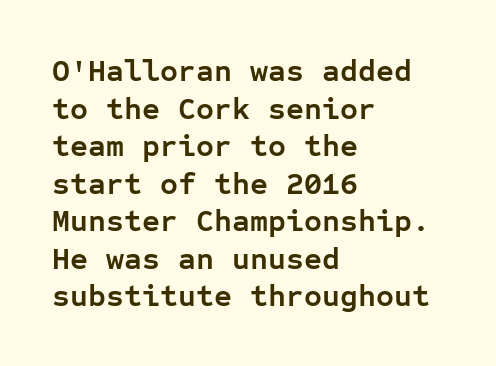
The rendering shows plain stroke endings on the letterforms — a sans-serif design. The gap between lines stays unmarked. Here the designer chose a console-style face with uniform glyph widths. What stands out about the letter spacing? Nothing — it is the standard amount. A typesetter would mark this as roman, not italic.
